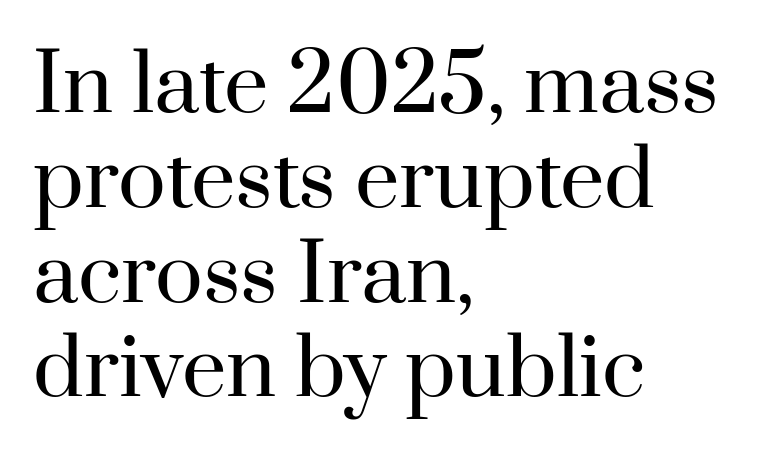
{"serif": "yes", "italic": "no", "bold": "no", "weight": "regular", "width": "normal", "stroke_contrast": "high", "x_height": "small", "monospaced": "no", "underline": "no", "align": "left", "line_spacing_ratio": 1.2, "letter_spacing": "normal", "letter_spacing_em": 0.0, "glyph_px": 79}
